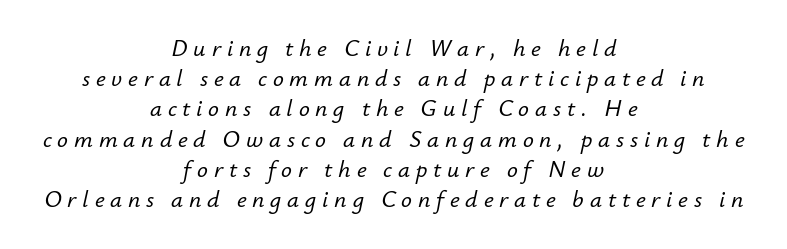
{"italic": "yes", "lean": "right", "slant_degrees": 12, "underline": "no", "align": "center", "line_spacing": "normal", "line_spacing_ratio": 1.26, "letter_spacing": "wide", "letter_spacing_em": 0.24, "glyph_px": 24}
